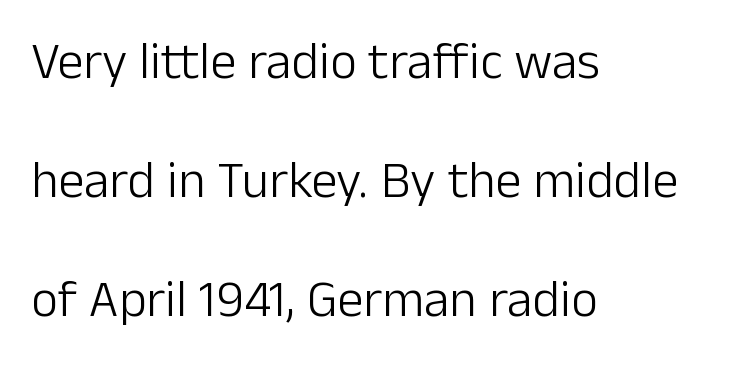
Q: Is the text bold? A: No.
Q: Is the text italic (slanted)? A: No, it is upright.
Q: Is the typeface a serif or a sans-serif typeface? A: Sans-serif.
Q: Is the text underlined? A: No.
Q: How is the paragraph aligned? A: Left-aligned.
Q: Is the spacing between letters normal or unusually wide? A: Normal.
Q: Is the spacing between lines tight, normal or loose? A: Loose.
Q: Width (condensed, normal, or wide)? A: Normal.
Q: Stroke contrast? A: Low.
Q: x-height? A: Medium.
Q: Monospaced? A: No.
